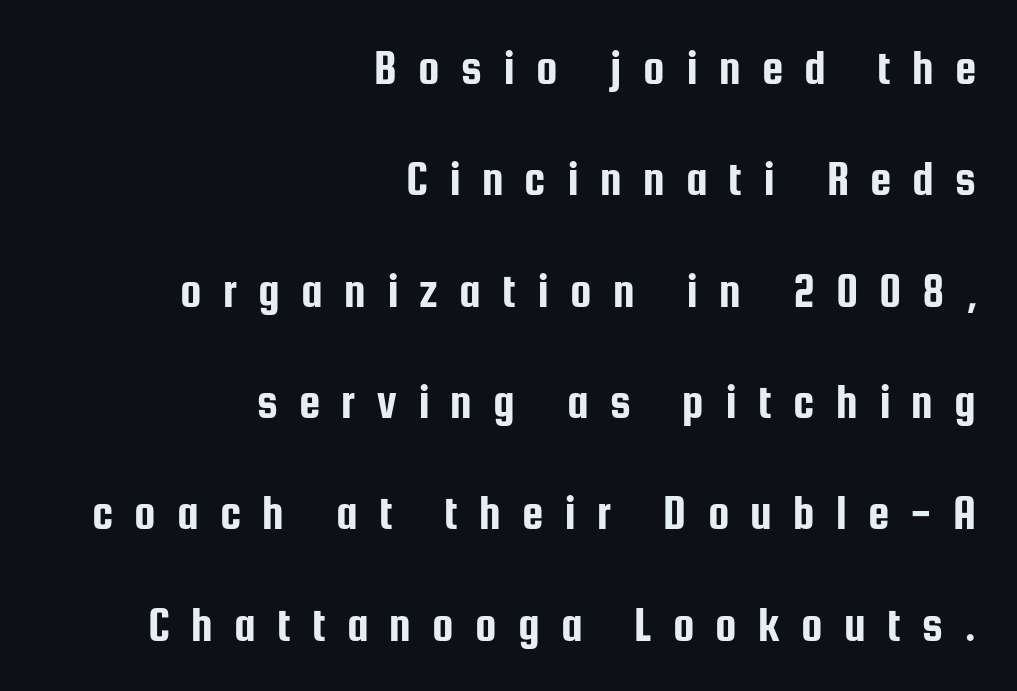
A typesetter would call this proportional, since set widths differ per character. Do the letters lean? They stand straight. A bare baseline throughout the passage. The lines in this sample share a right terminus and differ only in where they begin. Inter-character spacing is expanded well beyond the font's built-in metrics.
